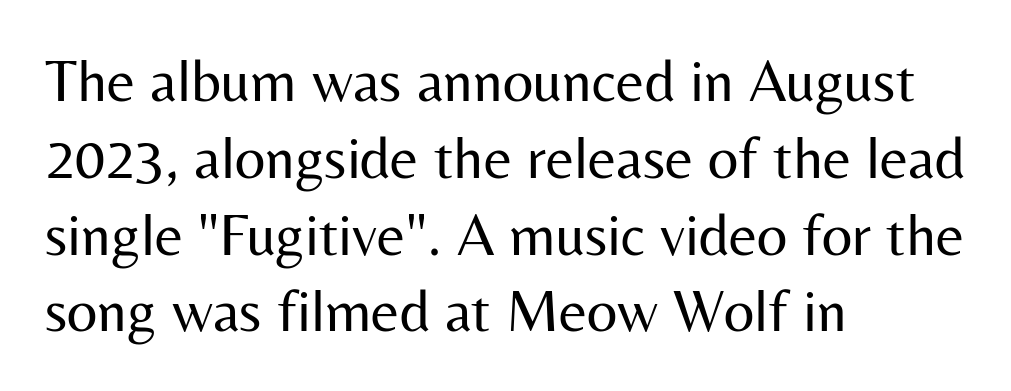
Q: Is the text bold? A: No.
Q: Is the text italic (slanted)? A: No, it is upright.
Q: Is the typeface a serif or a sans-serif typeface? A: Sans-serif.
Q: Is the text underlined? A: No.
Q: How is the paragraph aligned? A: Left-aligned.
Q: Is the spacing between letters normal or unusually wide? A: Normal.
Q: Is the spacing between lines tight, normal or loose? A: Normal.
Q: Width (condensed, normal, or wide)? A: Normal.
Q: Stroke contrast? A: Medium.
Q: x-height? A: Medium.
Q: Monospaced? A: No.
